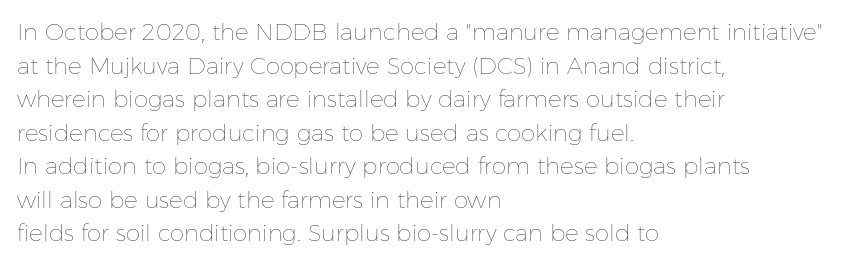
The image shows 23 px text type, upright; set left-aligned, normal line spacing (1.46x), normal letter spacing, not underlined.
